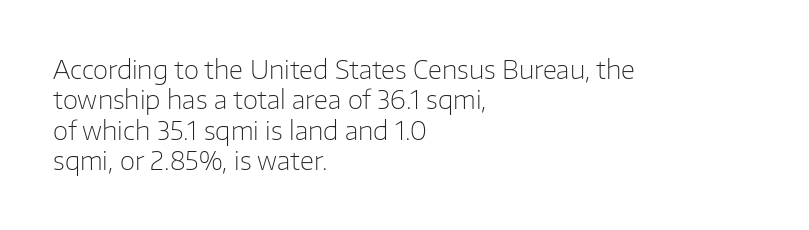
Q: Is the text bold? A: No.
Q: Is the text italic (slanted)? A: No, it is upright.
Q: Is the text underlined? A: No.
Q: How is the paragraph aligned? A: Left-aligned.
Q: Is the spacing between letters normal or unusually wide? A: Normal.
